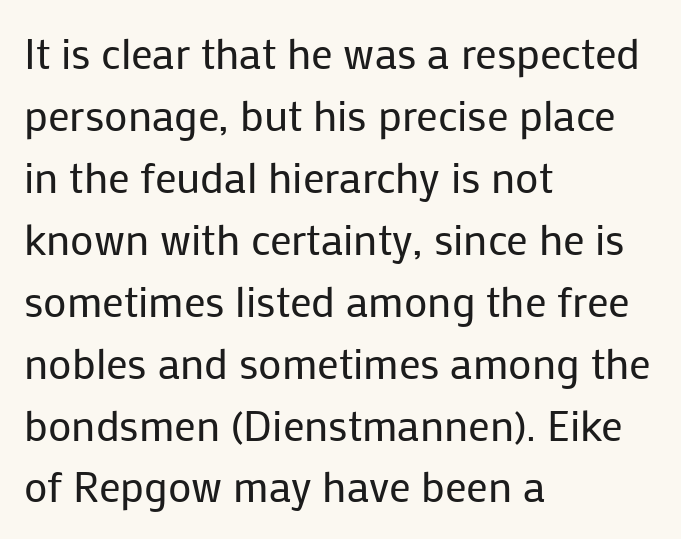
Alignment: flush left. Letters have the restrained weight of plain body copy at most. Whoever set this chose a conventional vertical rhythm. Unlike italic type, these characters show no tilt at all. The passage shown is typed in a proportional face where columns would drift. Descenders are the only things crossing below the line.
